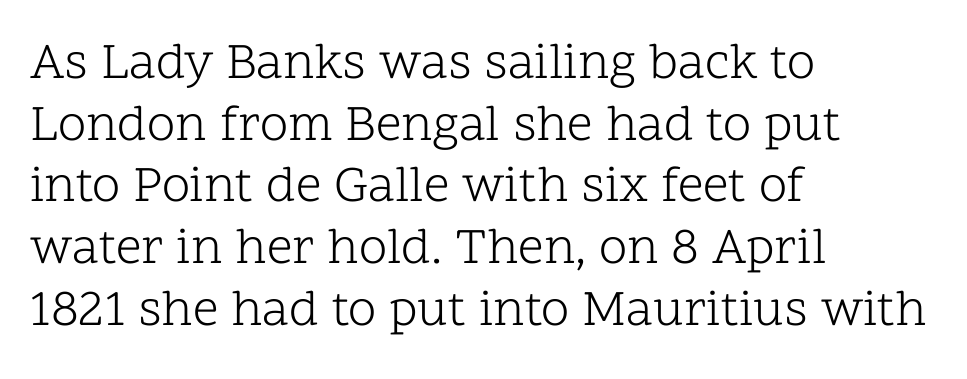
The image shows 51 px light serif type, upright; set left-aligned, line spacing 1.21x, normal letter spacing, not underlined; low stroke contrast and a medium x-height.
